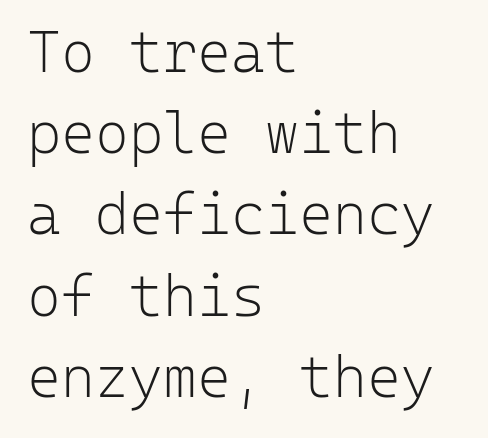
Q: Is the text bold? A: No.
Q: Is the text italic (slanted)? A: No, it is upright.
Q: Is the typeface a serif or a sans-serif typeface? A: Sans-serif.
Q: Is the text underlined? A: No.
Q: How is the paragraph aligned? A: Left-aligned.
Q: Is the spacing between letters normal or unusually wide? A: Normal.
Q: Is the spacing between lines tight, normal or loose? A: Normal.
Q: Width (condensed, normal, or wide)? A: Normal.
Q: Stroke contrast? A: Low.
Q: x-height? A: Medium.
Q: Monospaced? A: Yes.
